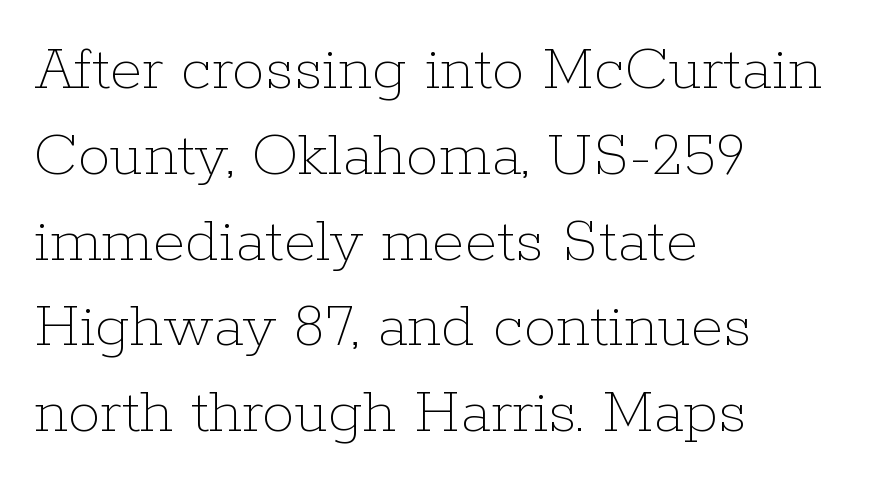
{"italic": "no", "bold": "no", "weight": "thin", "width": "normal", "stroke_contrast": "low", "x_height": "medium", "monospaced": "no", "underline": "no", "align": "left", "line_spacing": "normal", "line_spacing_ratio": 1.3, "letter_spacing": "normal", "letter_spacing_em": 0.0, "glyph_px": 66}
